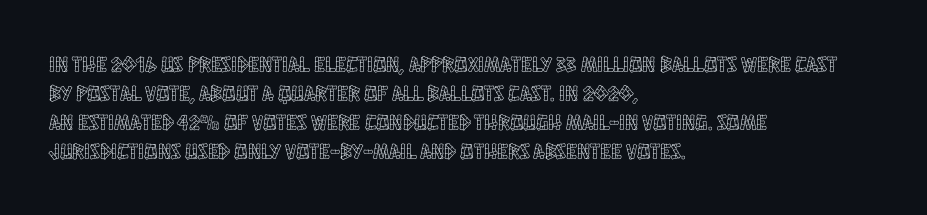
Q: Is the text italic (slanted)? A: No, it is upright.
Q: Is the text underlined? A: No.
Q: How is the paragraph aligned? A: Left-aligned.
Q: Is the spacing between letters normal or unusually wide? A: Normal.
Q: Is the spacing between lines tight, normal or loose? A: Normal.
